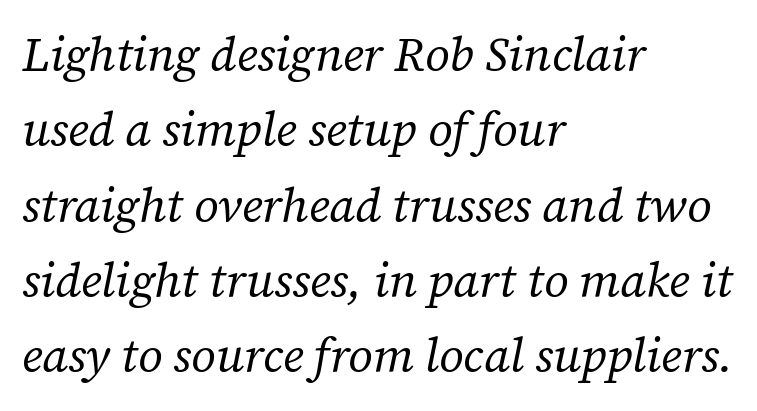
The image shows 48 px regular-weight serif type, italic (leaning right); set left-aligned, normal line spacing (1.57x), normal letter spacing, not underlined; low stroke contrast and a medium x-height.
